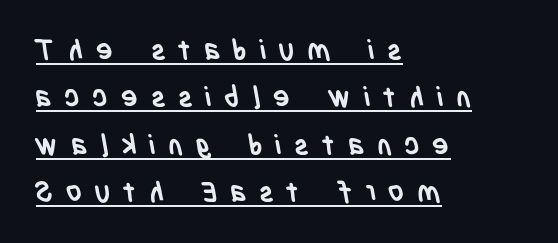
{"serif": "no", "bold": "yes", "weight": "semibold", "width": "condensed", "stroke_contrast": "low", "x_height": "large", "monospaced": "no", "underline": "yes", "align": "left", "line_spacing": "normal", "line_spacing_ratio": 1.69, "letter_spacing": "wide", "letter_spacing_em": 0.45, "glyph_px": 28}
